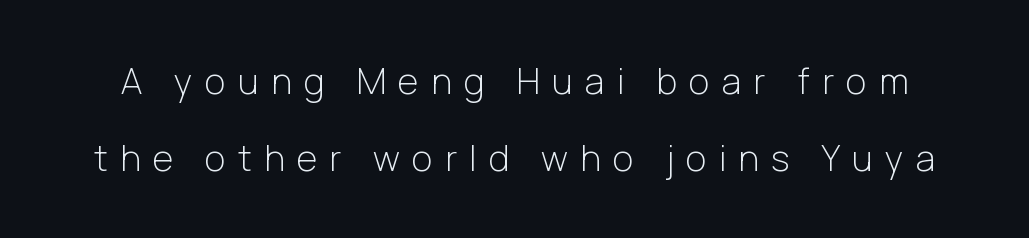
The image shows 36 px light sans-serif type, upright; set loose line spacing (2.15x), unusually wide letter spacing (+0.34 em), not underlined; low stroke contrast and a medium x-height.
